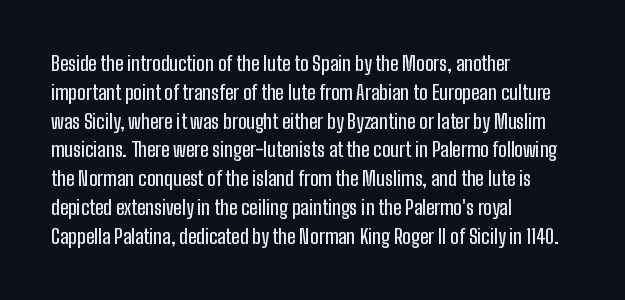
The image shows 20 px text type, upright; set left-aligned, normal line spacing (1.44x), normal letter spacing, not underlined.
